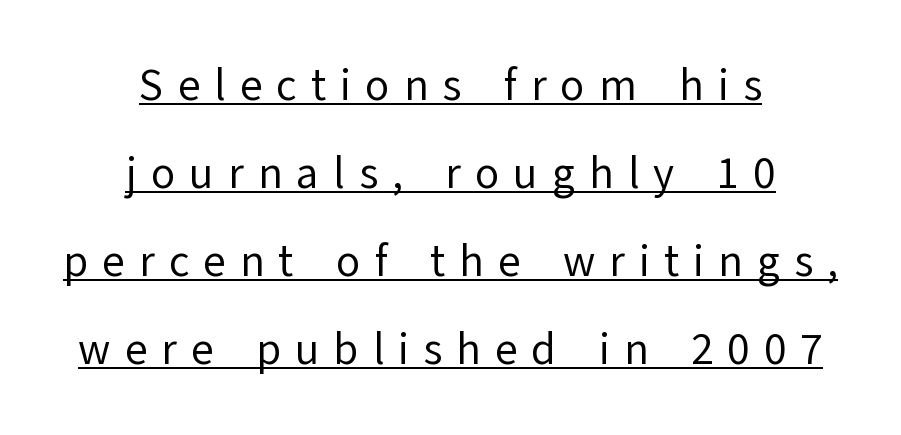
{"serif": "no", "italic": "no", "bold": "no", "weight": "regular", "width": "normal", "stroke_contrast": "low", "x_height": "medium", "monospaced": "no", "underline": "yes", "align": "center", "line_spacing": "loose", "line_spacing_ratio": 2.0, "letter_spacing": "wide", "letter_spacing_em": 0.32, "glyph_px": 44}
